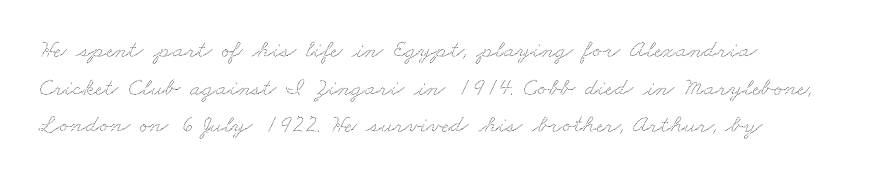
Is there much room between lines? A standard amount, neither cramped nor airy. The zone under the glyphs is completely vacant. Short note: letters normally spaced.
